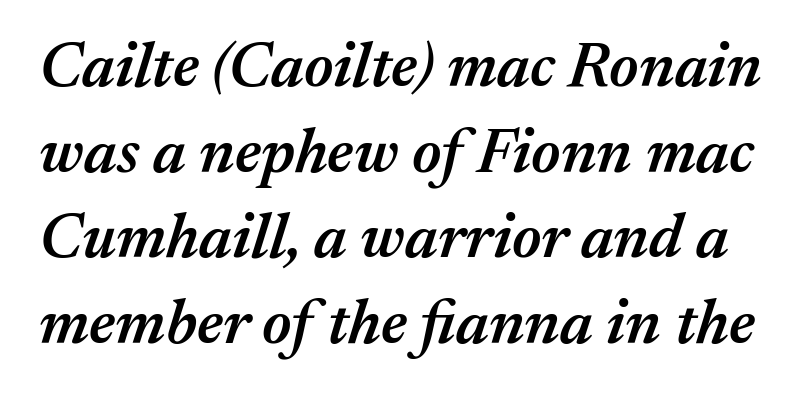
Q: Is the text bold? A: Semi-bold.
Q: Is the text italic (slanted)? A: Yes, it leans right by about 17 degrees.
Q: Is the text underlined? A: No.
Q: Is the spacing between letters normal or unusually wide? A: Normal.
Q: Is the spacing between lines tight, normal or loose? A: Normal.
Q: Width (condensed, normal, or wide)? A: Normal.
Q: Stroke contrast? A: Medium.
Q: x-height? A: Medium.
Q: Monospaced? A: No.
